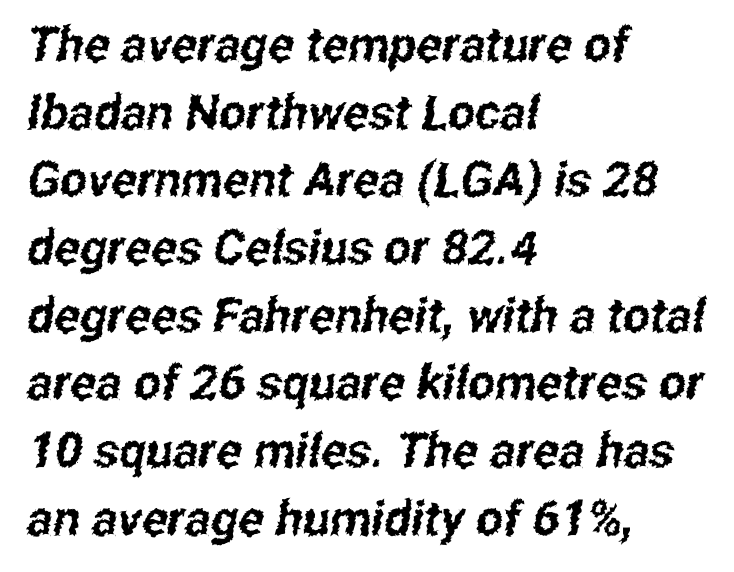
Typographically, this falls in the sans-serif category. Rows of type keep a routine distance in the vertical direction. The paragraph has a hard left edge and a soft right edge. The rendering uses natural spacing where letterforms have individual widths. A clean baseline with only descenders dipping below it.
